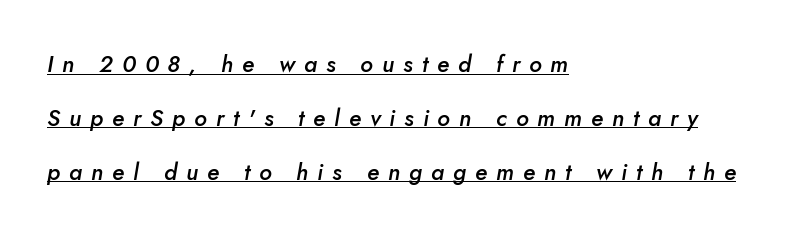
The image shows 23 px text type, italic (leaning right); set left-aligned, loose line spacing (2.34x), unusually wide letter spacing (+0.39 em), underlined.
